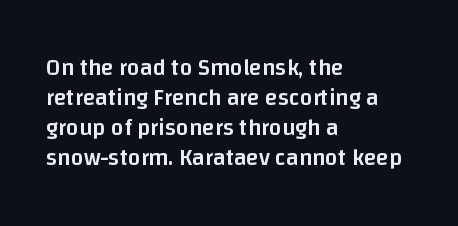
{"italic": "no", "bold": "semi", "underline": "no", "align": "left", "line_spacing": "normal", "line_spacing_ratio": 1.3, "letter_spacing": "normal", "letter_spacing_em": 0.0, "glyph_px": 23}
